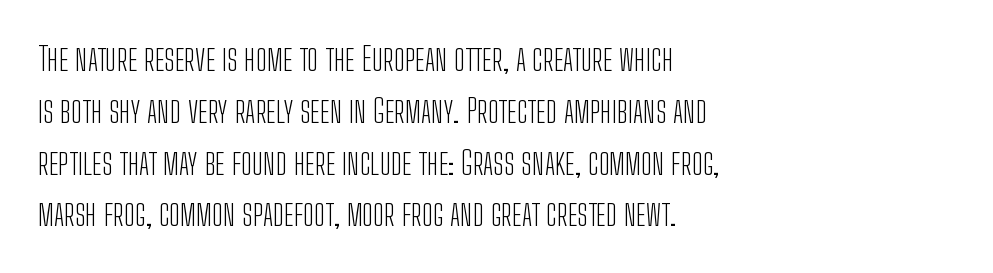
A typesetter would label this face a sans. Only glyphs here, with clear space below each row. Here the glyphs are tracked normally, forming tight word shapes. Notice how the passage keeps a crisp vertical edge on the left only. Rendered with straight, roman letterforms. Compared with typical paragraphs, the rows here are spaced about the same.
